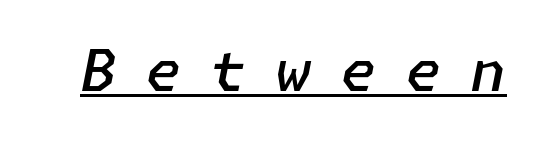
The image shows 58 px semibold type, italic (leaning right); set unusually wide letter spacing (+0.5 em), underlined; low stroke contrast and a medium x-height.
